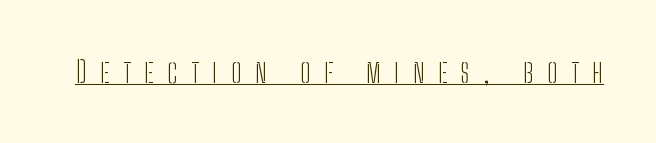
{"serif": "no", "italic": "no", "bold": "no", "weight": "light", "width": "condensed", "stroke_contrast": "low", "x_height": "medium", "monospaced": "no", "underline": "yes", "letter_spacing": "wide", "letter_spacing_em": 0.46, "glyph_px": 30}
